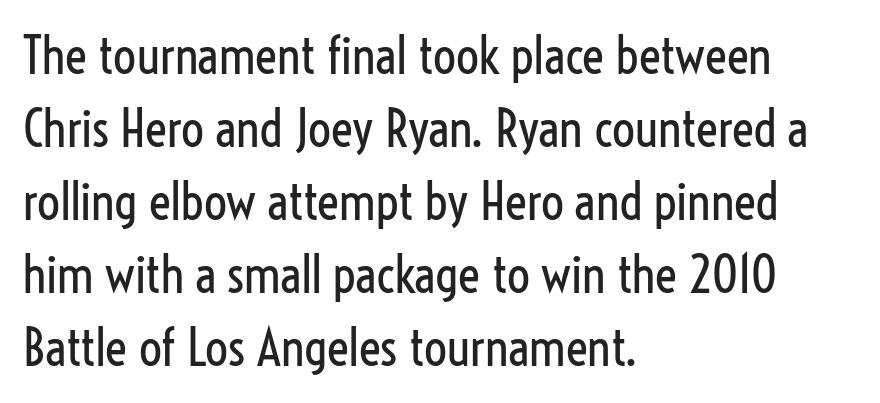
{"serif": "no", "italic": "no", "bold": "no", "weight": "regular", "width": "condensed", "stroke_contrast": "low", "x_height": "medium", "monospaced": "no", "underline": "no", "align": "left", "line_spacing": "normal", "line_spacing_ratio": 1.43, "letter_spacing": "normal", "letter_spacing_em": 0.0, "glyph_px": 51}
